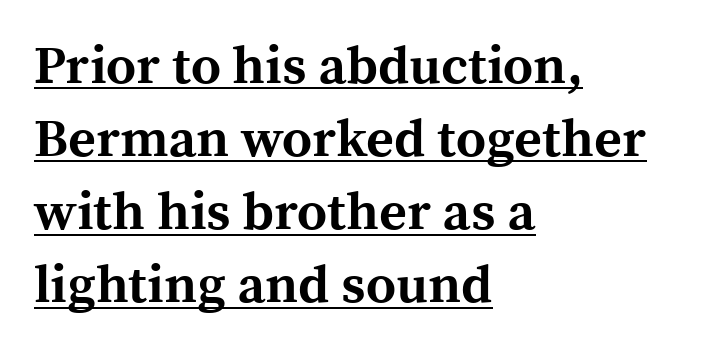
Q: Is the text bold? A: Yes.
Q: Is the text italic (slanted)? A: No, it is upright.
Q: Is the typeface a serif or a sans-serif typeface? A: Serif.
Q: Is the text underlined? A: Yes.
Q: How is the paragraph aligned? A: Left-aligned.
Q: Is the spacing between letters normal or unusually wide? A: Normal.
Q: Is the spacing between lines tight, normal or loose? A: Normal.
Q: Width (condensed, normal, or wide)? A: Normal.
Q: x-height? A: Medium.
Q: Monospaced? A: No.
